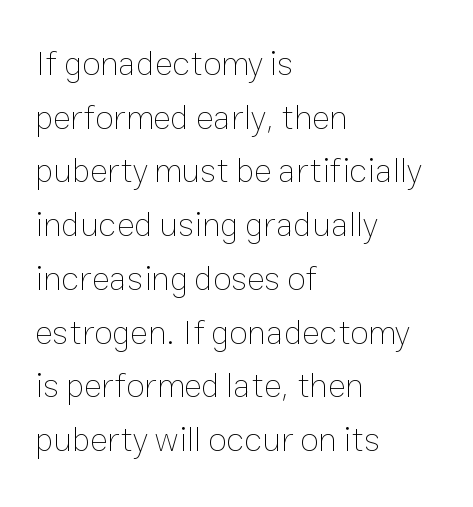
{"italic": "no", "bold": "no", "weight": "thin", "width": "normal", "stroke_contrast": "low", "x_height": "medium", "monospaced": "no", "underline": "no", "align": "left", "line_spacing": "normal", "line_spacing_ratio": 1.58, "letter_spacing": "normal", "letter_spacing_em": 0.0, "glyph_px": 34}
